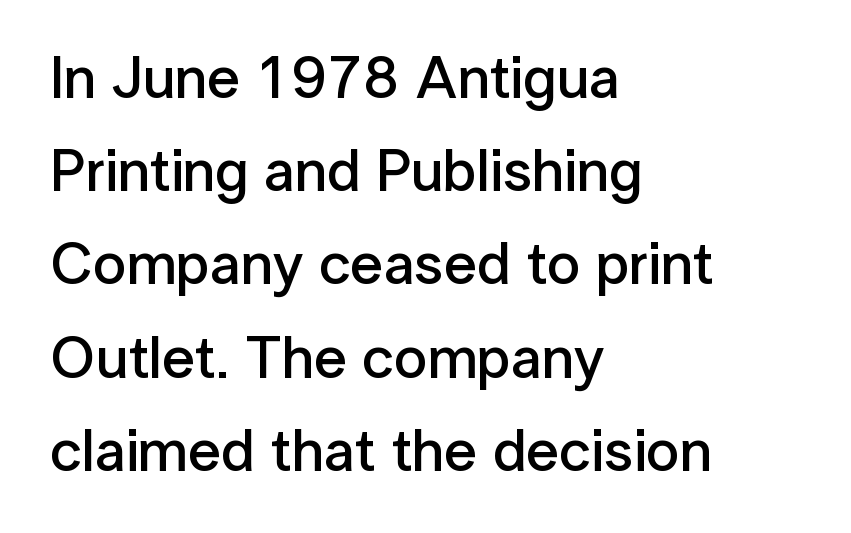
These lines are rendered in a variable-pitch font. The space directly below the letters is spotless. This is sans-serif lettering, the kind often seen on screens and signage. The rows are spaced the way most documents space them.
